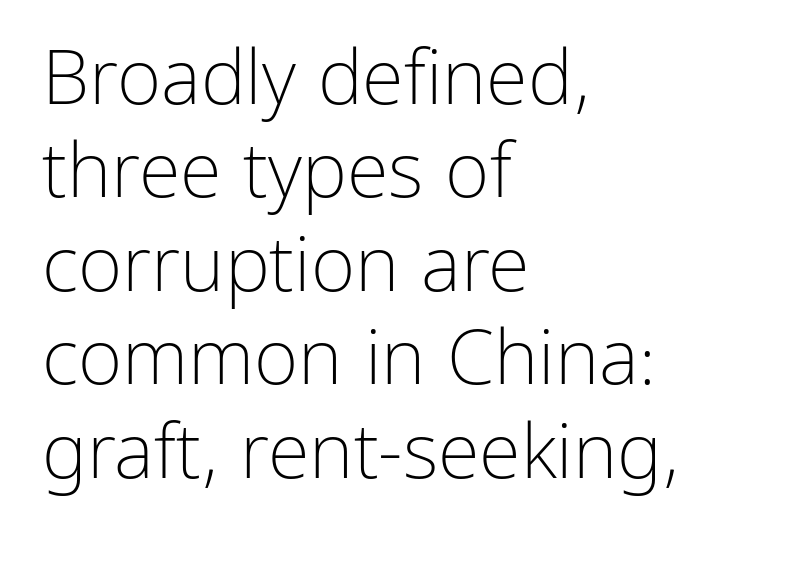
Stem width sits at or under what a default text font uses. The specimen reads as upright at a glance. A typesetter would call this zero additional tracking. Caption: multi-line text, flush left, ragged right. Clear beneath every line of the passage.
